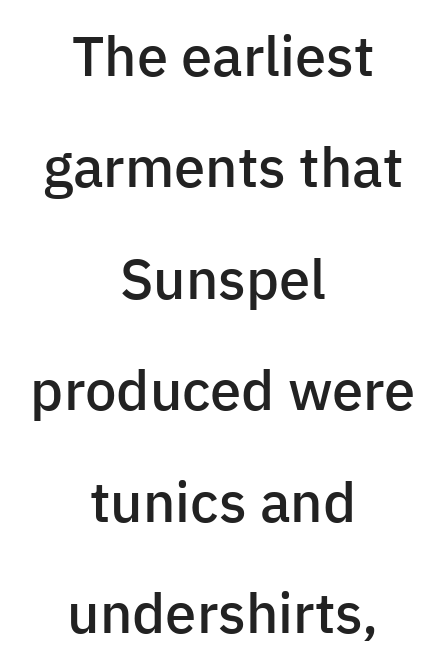
The image shows 56 px semibold sans-serif type, upright; set centered, loose line spacing (1.99x), normal letter spacing, not underlined; low stroke contrast and a medium x-height.
